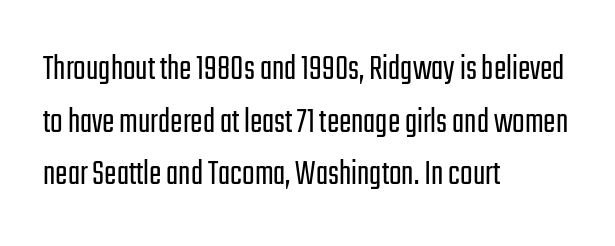
The image shows 37 px light, condensed sans-serif type, upright; set left-aligned, normal line spacing (1.42x), normal letter spacing, not underlined; low stroke contrast and a medium x-height.
